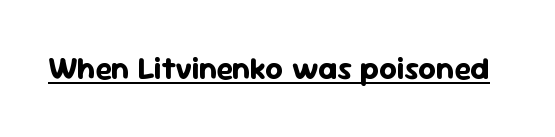
The image shows 31 px bold sans-serif type, upright; set normal letter spacing, underlined; low stroke contrast and a medium x-height.
